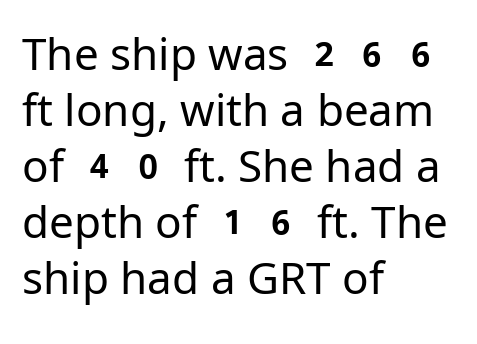
{"serif": "no", "italic": "no", "bold": "no", "weight": "regular", "width": "normal", "stroke_contrast": "low", "x_height": "medium", "monospaced": "no", "underline": "no", "align": "left", "line_spacing": "normal", "line_spacing_ratio": 1.27, "letter_spacing": "normal", "letter_spacing_em": 0.0, "glyph_px": 44}
